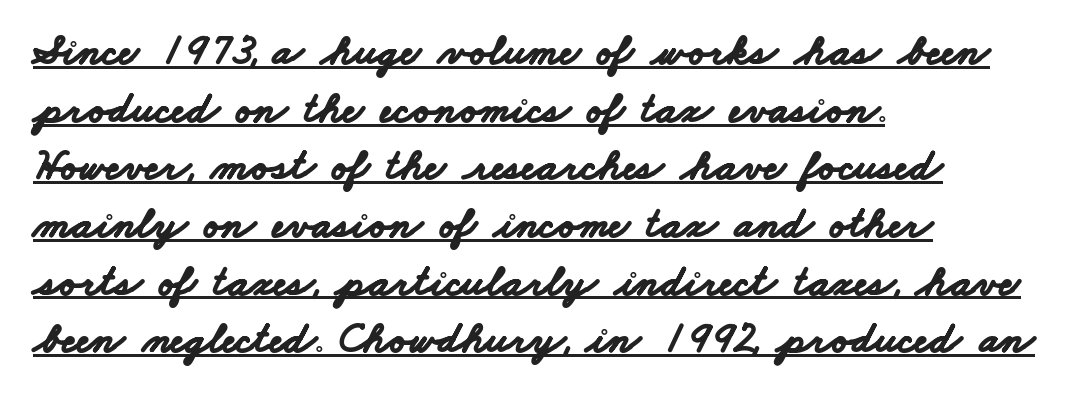
{"serif": "no", "bold": "yes", "weight": "bold", "width": "wide", "stroke_contrast": "low", "x_height": "small", "monospaced": "no", "underline": "yes", "align": "left", "line_spacing": "normal", "line_spacing_ratio": 1.31, "letter_spacing": "normal", "letter_spacing_em": 0.0, "glyph_px": 44}
